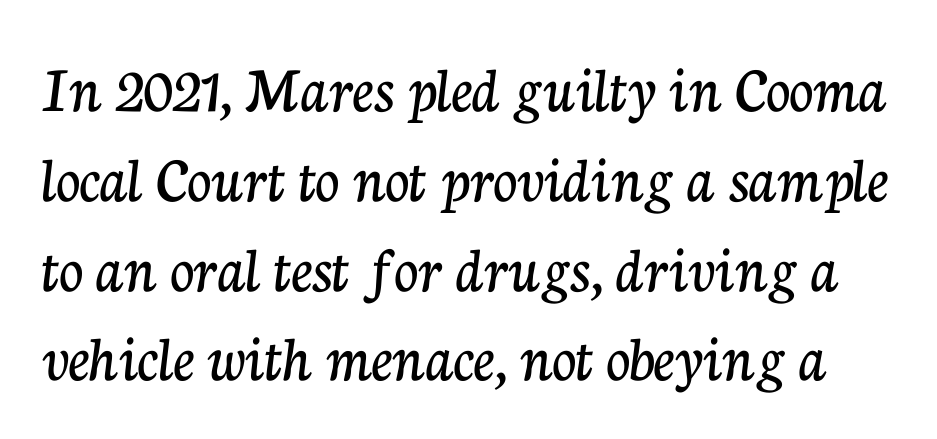
Q: Is the text italic (slanted)? A: Yes.
Q: Is the typeface a serif or a sans-serif typeface? A: Serif.
Q: Is the text underlined? A: No.
Q: Is the spacing between letters normal or unusually wide? A: Normal.
Q: Is the spacing between lines tight, normal or loose? A: Normal.
Q: Width (condensed, normal, or wide)? A: Normal.
Q: Stroke contrast? A: Low.
Q: x-height? A: Medium.
Q: Monospaced? A: No.
